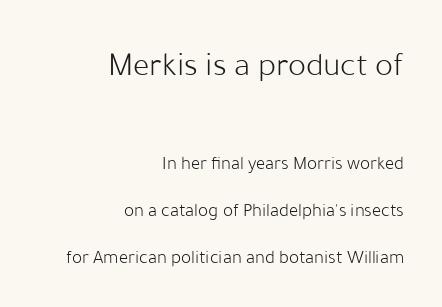
The image shows 34 px light sans-serif type, upright; set right-aligned, loose line spacing (2.45x), normal letter spacing, not underlined; the first (top) block is 1.79x larger; low stroke contrast and a medium x-height.
